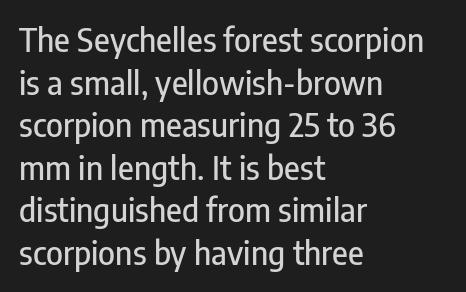
The image shows 32 px condensed sans-serif type, upright; set left-aligned, normal line spacing (1.33x), normal letter spacing, not underlined; low stroke contrast and a medium x-height.
